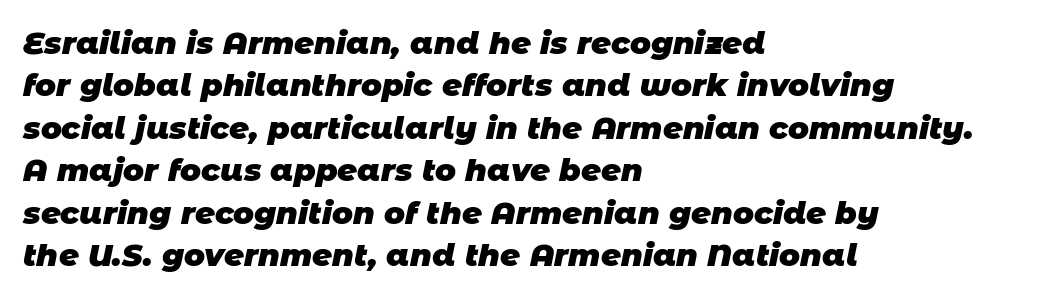
The image shows 31 px heavy sans-serif type; set left-aligned, normal line spacing (1.37x), normal letter spacing, not underlined; low stroke contrast and a large x-height.
